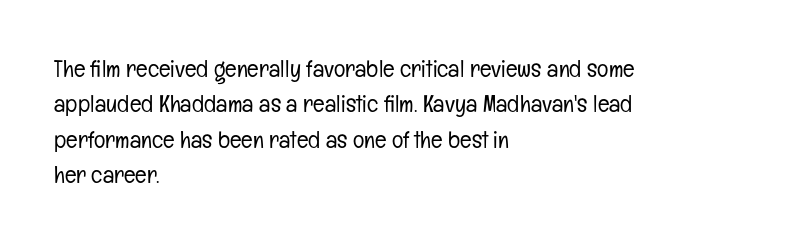
Tracking value appears to be zero — textbook default spacing. Posture: straight, roman, zero tilt. Leftover space on each line is placed entirely after the last word. This is not heavy type; no bold has been used.
